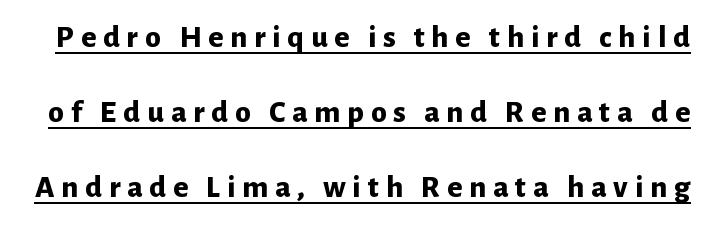
Summary of weight: heavy, a full bold. The face used here is proportionally spaced, like ordinary book or web type. A typesetter would call this heavily tracked-out type. In terms of leading, this rendering errs on the spacious side.
